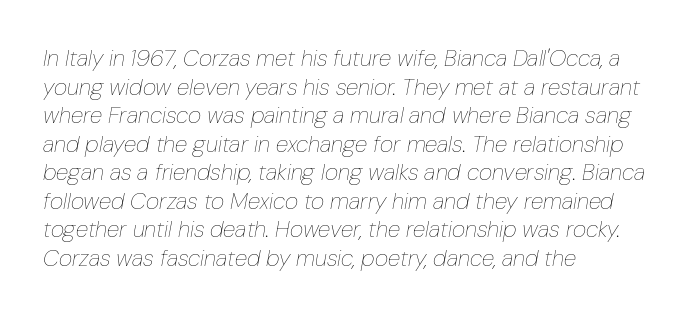
{"italic": "yes", "lean": "right", "slant_degrees": 10, "bold": "no", "underline": "no", "align": "left", "line_spacing_ratio": 1.24, "letter_spacing": "normal", "letter_spacing_em": 0.0, "glyph_px": 23}
